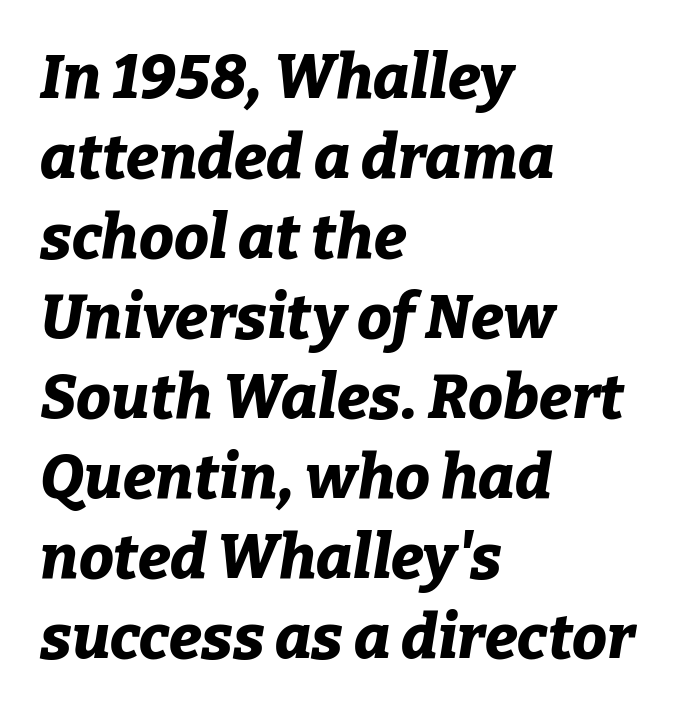
A typesetter would call this leading conventional body-copy spacing. The type is set solid horizontally, with unmodified tracking. Every character sits at an angle, as italics do. Each letter keeps its own natural width here, so spacing adapts to shape. The foot of each line stays bare and open.
